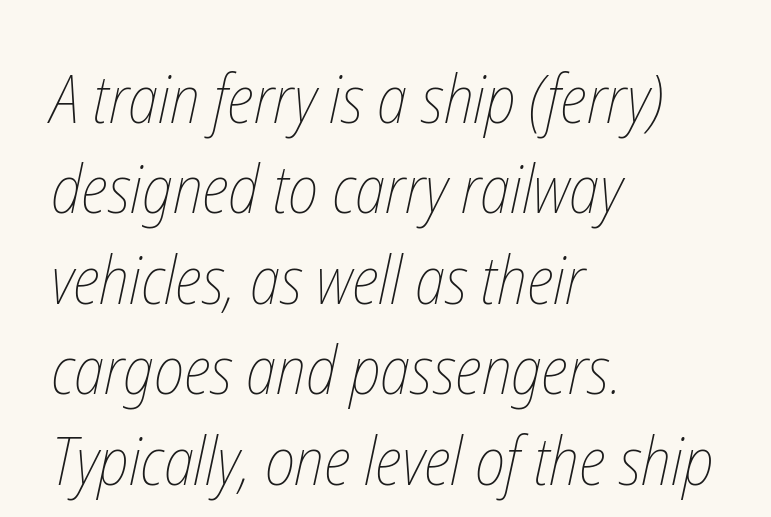
{"bold": "no", "weight": "thin", "width": "condensed", "stroke_contrast": "low", "x_height": "medium", "monospaced": "no", "underline": "no", "align": "left", "line_spacing": "normal", "line_spacing_ratio": 1.35, "letter_spacing": "normal", "letter_spacing_em": 0.0, "glyph_px": 67}
